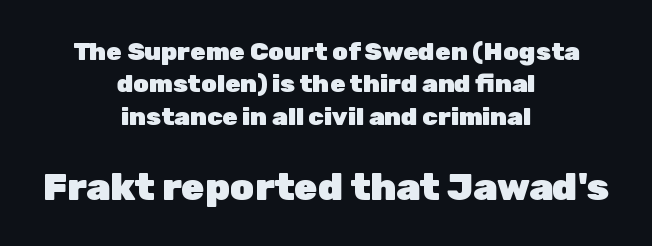
{"serif": "no", "italic": "no", "bold": "yes", "weight": "heavy", "width": "normal", "stroke_contrast": "low", "x_height": "medium", "monospaced": "no", "underline": "no", "align": "center", "line_spacing": "normal", "line_spacing_ratio": 1.3, "letter_spacing": "normal", "letter_spacing_em": 0.0, "larger_block": "second", "size_ratio": 1.52, "glyph_px": 38}
